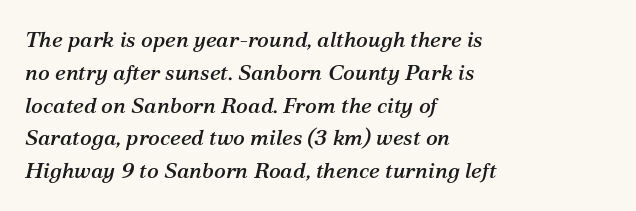
{"italic": "yes", "lean": "right", "slant_degrees": 12, "underline": "no", "align": "left", "line_spacing": "normal", "line_spacing_ratio": 1.49, "letter_spacing": "normal", "letter_spacing_em": 0.0, "glyph_px": 22}
